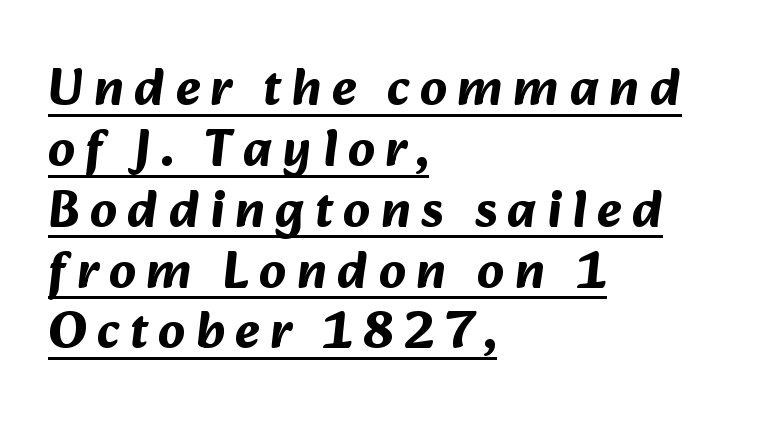
The image shows 52 px bold sans-serif type; set left-aligned, line spacing 1.17x, unusually wide letter spacing (+0.2 em), underlined; medium stroke contrast and a medium x-height.
